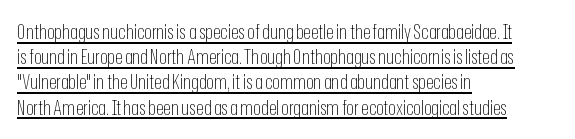
Glance below the letters and you will spot a drawn line. The letters stand upright; this is a roman face. The tracking reads as untouched default to a designer's eye. Is the stroke heavy? The answer is a plain regular-or-lighter.
